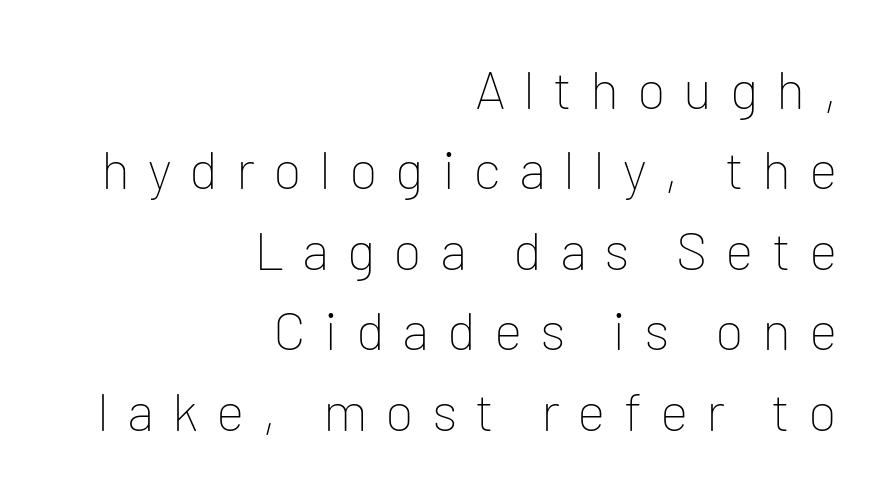
Q: Is the text bold? A: No.
Q: Is the text italic (slanted)? A: No, it is upright.
Q: Is the typeface a serif or a sans-serif typeface? A: Sans-serif.
Q: Is the text underlined? A: No.
Q: How is the paragraph aligned? A: Right-aligned.
Q: Is the spacing between letters normal or unusually wide? A: Unusually wide.
Q: Is the spacing between lines tight, normal or loose? A: Normal.
Q: Width (condensed, normal, or wide)? A: Normal.
Q: Stroke contrast? A: Low.
Q: x-height? A: Medium.
Q: Monospaced? A: No.
